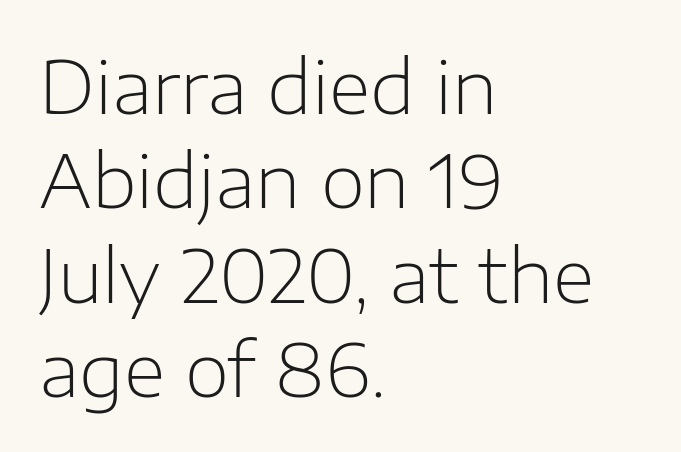
Q: Is the text bold? A: No.
Q: Is the text italic (slanted)? A: No, it is upright.
Q: Is the typeface a serif or a sans-serif typeface? A: Sans-serif.
Q: Is the text underlined? A: No.
Q: How is the paragraph aligned? A: Left-aligned.
Q: Is the spacing between letters normal or unusually wide? A: Normal.
Q: Is the spacing between lines tight, normal or loose? A: Normal.
Q: Width (condensed, normal, or wide)? A: Normal.
Q: Stroke contrast? A: Low.
Q: x-height? A: Medium.
Q: Monospaced? A: No.
